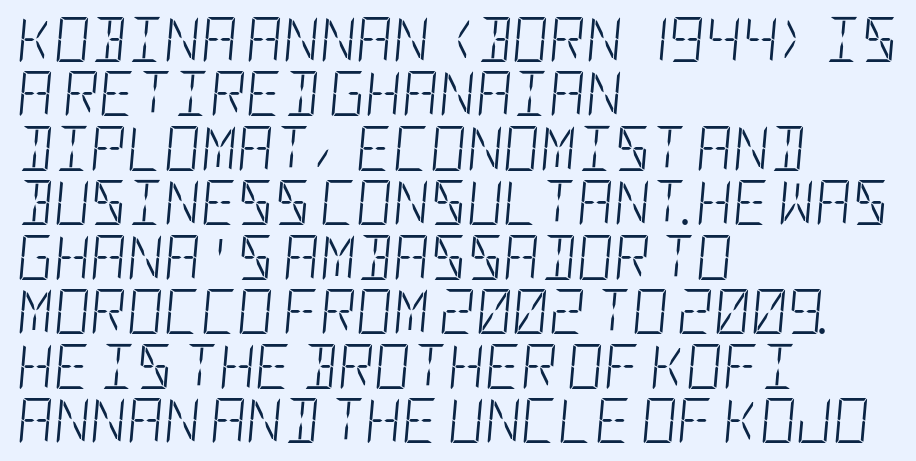
The image shows 45 px light, condensed type, italic (leaning right); set left-aligned, line spacing 1.21x, normal letter spacing, not underlined; low stroke contrast and a large x-height.
